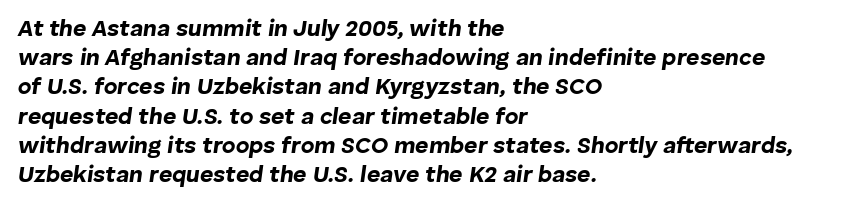
{"italic": "yes", "lean": "right", "slant_degrees": 8, "bold": "yes", "underline": "no", "align": "left", "line_spacing": "normal", "line_spacing_ratio": 1.27, "letter_spacing": "normal", "letter_spacing_em": 0.0, "glyph_px": 23}
